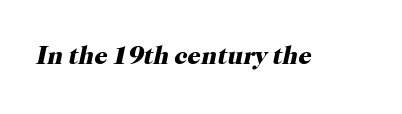
{"italic": "yes", "lean": "right", "slant_degrees": 12, "bold": "yes", "underline": "no", "letter_spacing": "normal", "letter_spacing_em": 0.0, "glyph_px": 26}
